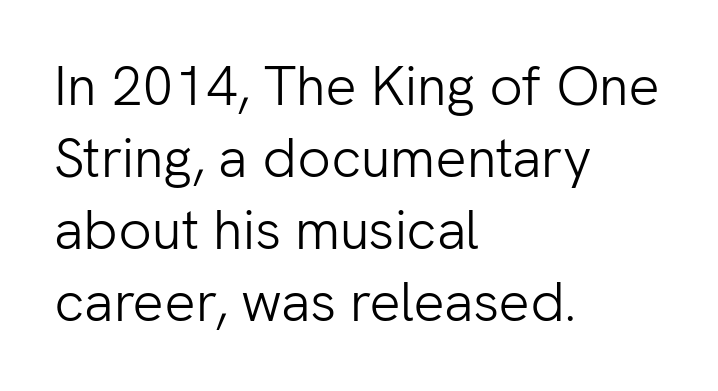
Q: Is the text bold? A: No.
Q: Is the text italic (slanted)? A: No, it is upright.
Q: Is the typeface a serif or a sans-serif typeface? A: Sans-serif.
Q: Is the text underlined? A: No.
Q: How is the paragraph aligned? A: Left-aligned.
Q: Is the spacing between letters normal or unusually wide? A: Normal.
Q: Is the spacing between lines tight, normal or loose? A: Normal.
Q: Width (condensed, normal, or wide)? A: Normal.
Q: Stroke contrast? A: Low.
Q: x-height? A: Medium.
Q: Monospaced? A: No.
